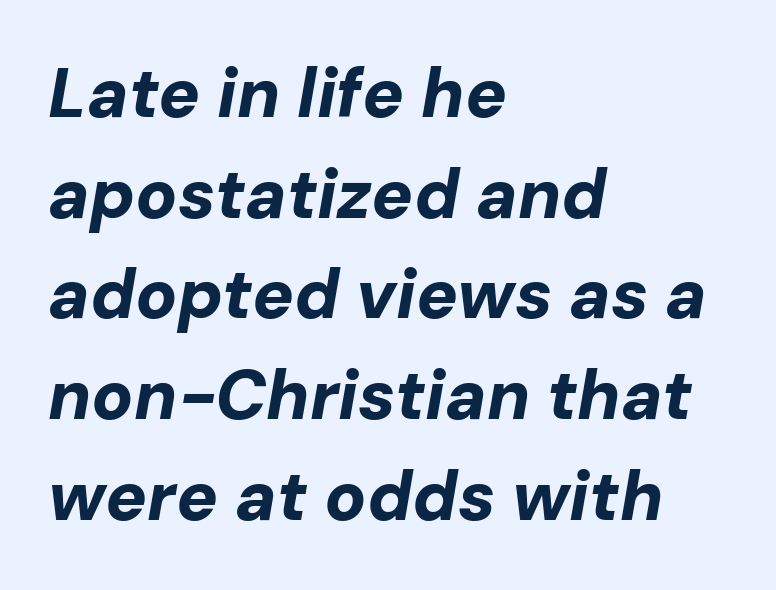
{"italic": "yes", "lean": "right", "slant_degrees": 10, "bold": "yes", "weight": "bold", "width": "normal", "stroke_contrast": "low", "x_height": "medium", "monospaced": "no", "underline": "no", "align": "left", "line_spacing": "normal", "line_spacing_ratio": 1.46, "letter_spacing": "normal", "letter_spacing_em": 0.0, "glyph_px": 69}
